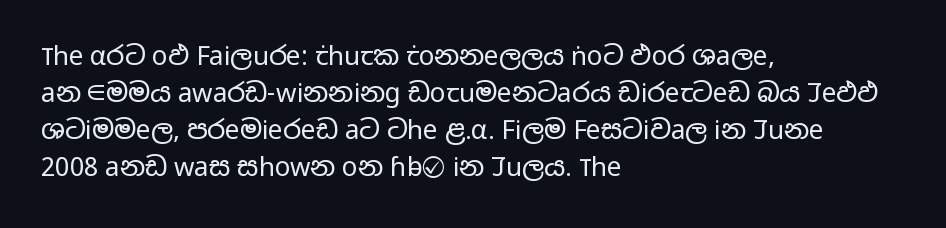
Q: Is the text bold? A: No.
Q: Is the text italic (slanted)? A: No, it is upright.
Q: Is the text underlined? A: No.
Q: How is the paragraph aligned? A: Left-aligned.
Q: Is the spacing between letters normal or unusually wide? A: Normal.
Q: Is the spacing between lines tight, normal or loose? A: Normal.
